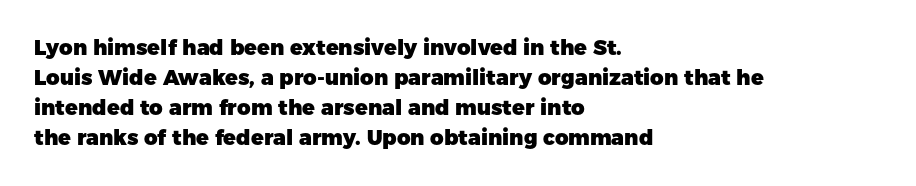
The image shows 21 px bold type, upright; set left-aligned, normal line spacing (1.43x), normal letter spacing, not underlined.
